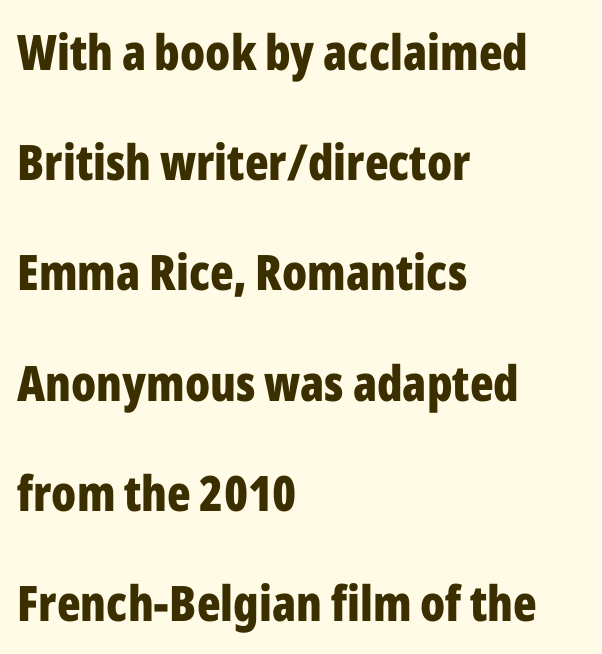
The image shows 49 px bold, condensed sans-serif type, upright; set left-aligned, loose line spacing (2.25x), normal letter spacing, not underlined; low stroke contrast and a medium x-height.
